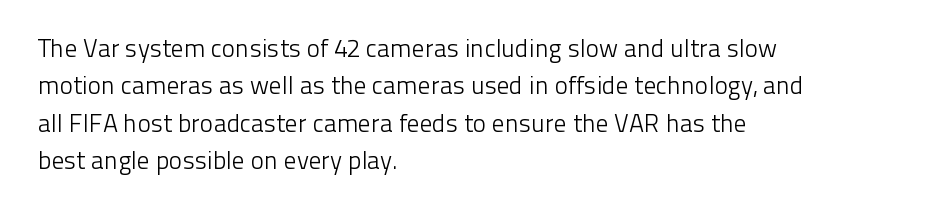
Q: Is the text bold? A: No.
Q: Is the text italic (slanted)? A: No, it is upright.
Q: Is the text underlined? A: No.
Q: How is the paragraph aligned? A: Left-aligned.
Q: Is the spacing between letters normal or unusually wide? A: Normal.
Q: Is the spacing between lines tight, normal or loose? A: Normal.
